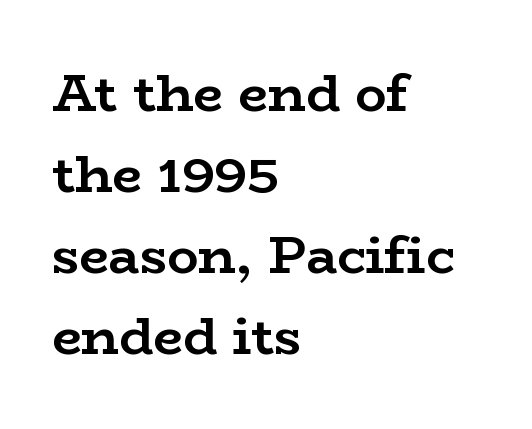
Q: Is the text bold? A: Yes.
Q: Is the text italic (slanted)? A: No, it is upright.
Q: Is the typeface a serif or a sans-serif typeface? A: Serif.
Q: Is the text underlined? A: No.
Q: How is the paragraph aligned? A: Left-aligned.
Q: Is the spacing between letters normal or unusually wide? A: Normal.
Q: Is the spacing between lines tight, normal or loose? A: Normal.
Q: Width (condensed, normal, or wide)? A: Wide.
Q: Stroke contrast? A: Low.
Q: x-height? A: Medium.
Q: Monospaced? A: No.
